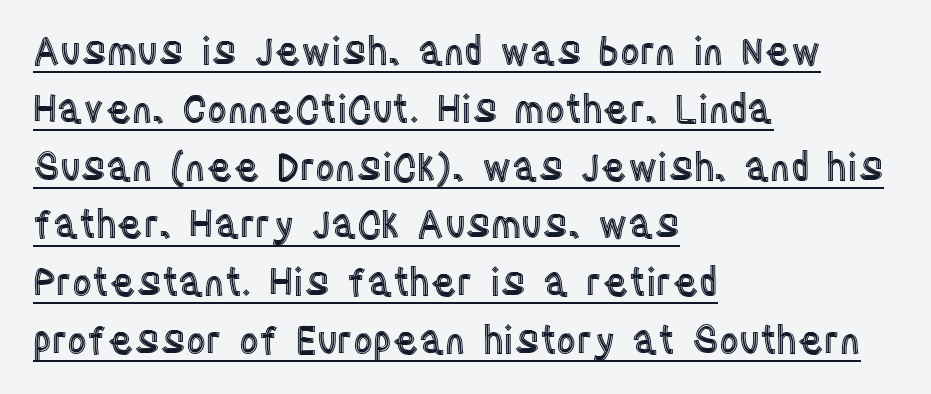
Q: Is the text italic (slanted)? A: No, it is upright.
Q: Is the text underlined? A: Yes.
Q: How is the paragraph aligned? A: Left-aligned.
Q: Is the spacing between letters normal or unusually wide? A: Normal.
Q: Is the spacing between lines tight, normal or loose? A: Normal.
Q: Width (condensed, normal, or wide)? A: Condensed.
Q: x-height? A: Large.
Q: Monospaced? A: No.
